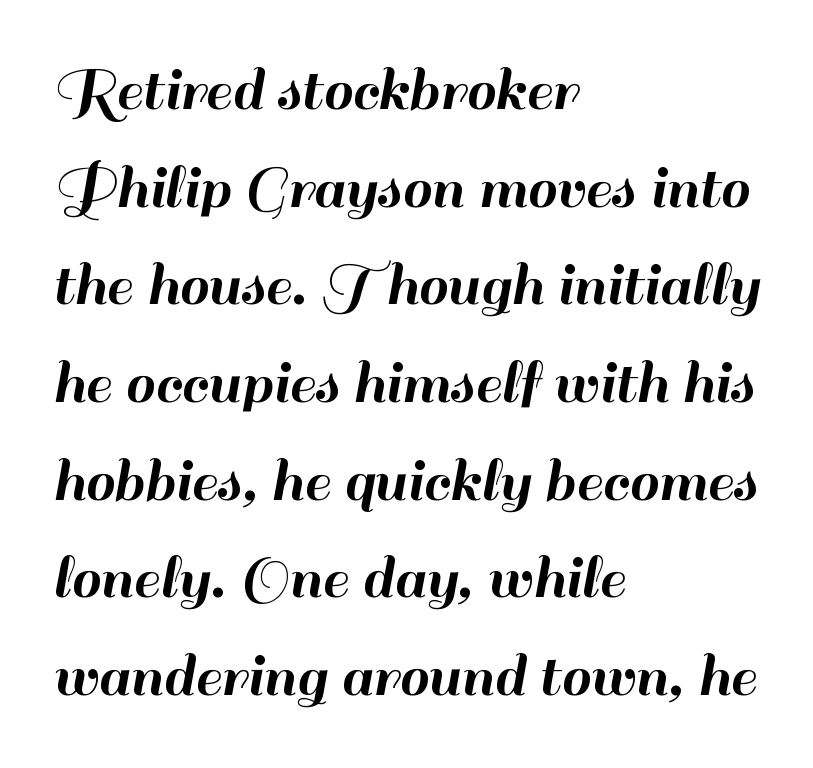
The image shows 66 px sans-serif type; set left-aligned, normal line spacing (1.48x), normal letter spacing, not underlined; high stroke contrast and a small x-height.
